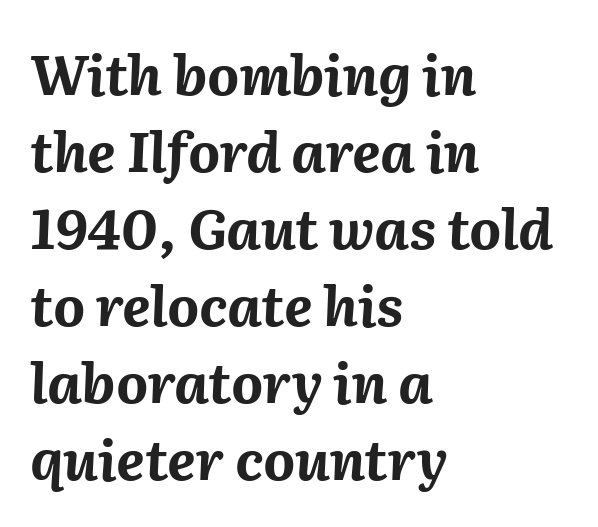
{"italic": "yes", "lean": "right", "slant_degrees": 2, "bold": "yes", "weight": "bold", "width": "normal", "stroke_contrast": "medium", "x_height": "medium", "monospaced": "no", "underline": "no", "align": "left", "line_spacing": "normal", "line_spacing_ratio": 1.4, "letter_spacing": "normal", "letter_spacing_em": 0.0, "glyph_px": 55}
